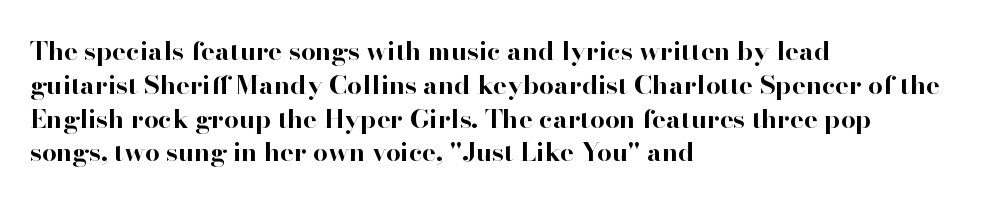
Notice how the stems are strictly vertical — no italics here. The passage shown is emphatically bold. Students, observe: this is what conventionally led text looks like. You could call the tracking neutral — neither tight nor loose. The ragged edge is on the right, which tells us the setting is flush left. Descenders are the only things crossing below the line.
